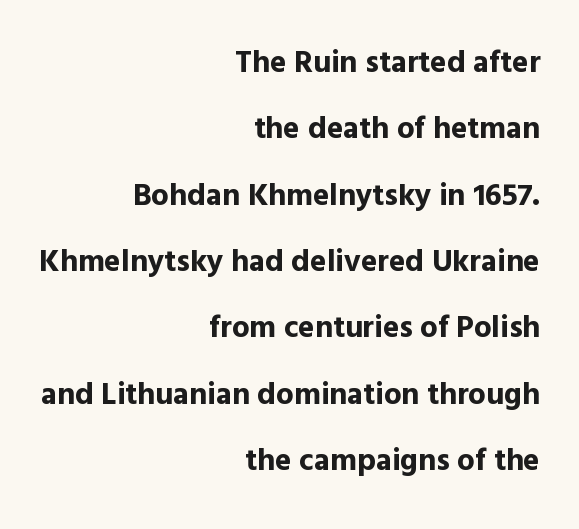
Q: Is the text bold? A: Yes.
Q: Is the text italic (slanted)? A: No, it is upright.
Q: Is the typeface a serif or a sans-serif typeface? A: Sans-serif.
Q: Is the text underlined? A: No.
Q: How is the paragraph aligned? A: Right-aligned.
Q: Is the spacing between letters normal or unusually wide? A: Normal.
Q: Is the spacing between lines tight, normal or loose? A: Loose.
Q: Width (condensed, normal, or wide)? A: Normal.
Q: x-height? A: Medium.
Q: Monospaced? A: No.
